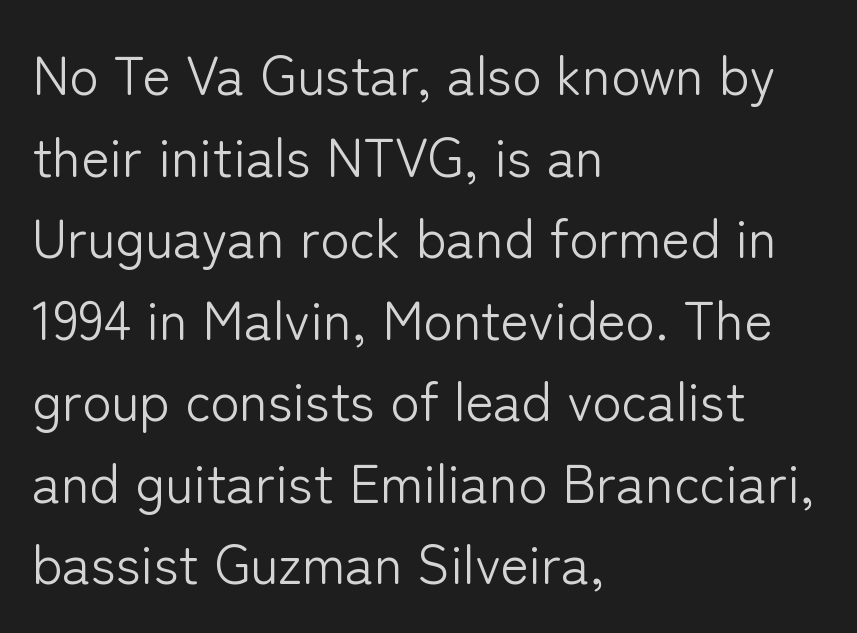
Stroke thickness stays within the range of a standard reading face or lighter. If you measured baseline to baseline, you'd find a middling distance. The glyphs in this specimen are sans serif. Default kerning and tracking; the words read as compact shapes. When letters stand straight like this, we call the style roman or upright.
